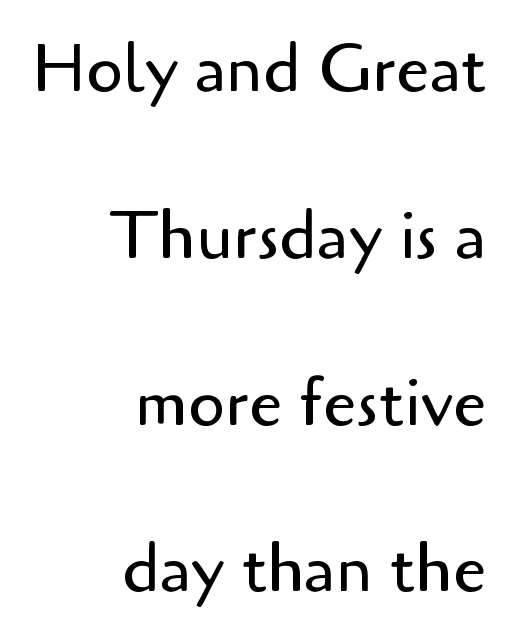
The image shows 67 px regular-weight sans-serif type, upright; set right-aligned, loose line spacing (2.49x), normal letter spacing, not underlined; low stroke contrast and a small x-height.
